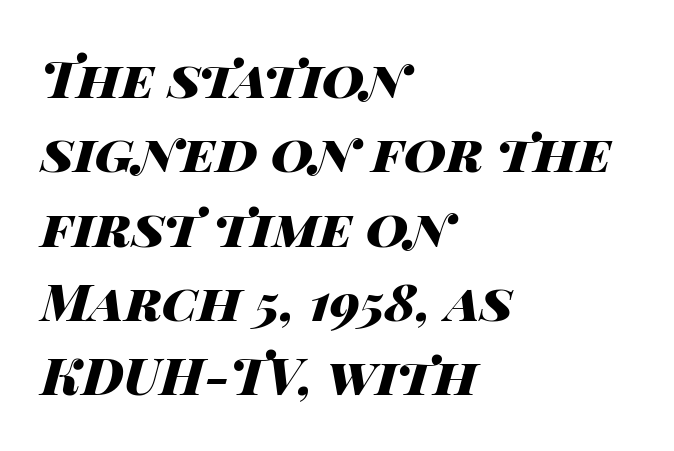
The image shows 52 px heavy, wide type, italic (leaning right); set left-aligned, normal line spacing (1.43x), normal letter spacing, not underlined; high stroke contrast and a large x-height.
